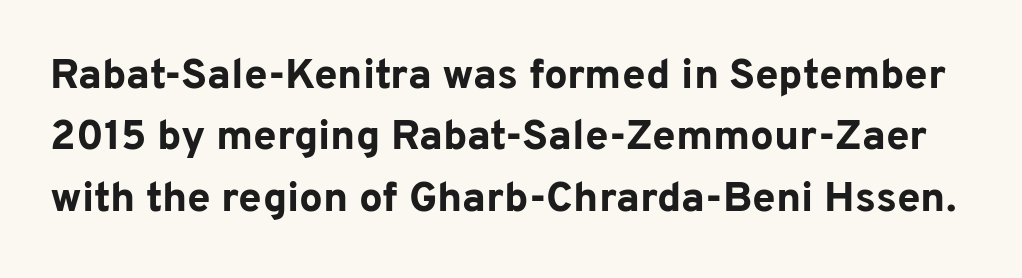
The image shows 42 px bold sans-serif type, upright; set normal line spacing (1.46x), normal letter spacing, not underlined; low stroke contrast and a medium x-height.
